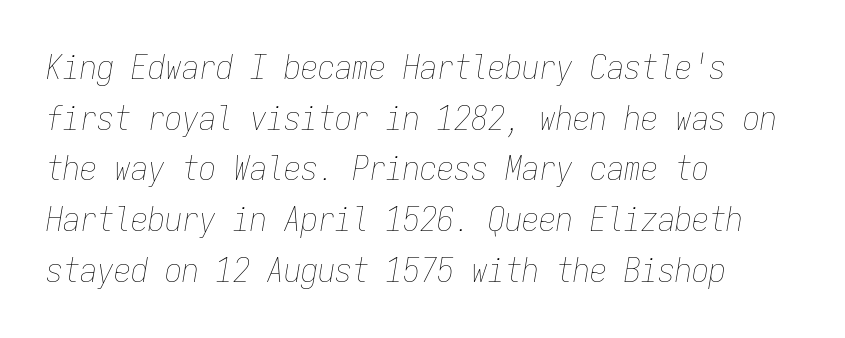
The image shows 34 px thin, condensed type, italic (leaning right), monospaced; set left-aligned, normal line spacing (1.49x), normal letter spacing, not underlined; low stroke contrast and a medium x-height.
